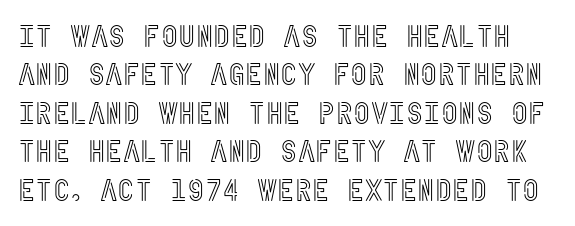
This rendering leaves character spacing at its baseline value. Interline gaps are of average width in this sample. Quick note: underline off. These lines were composed using upright roman letters.
